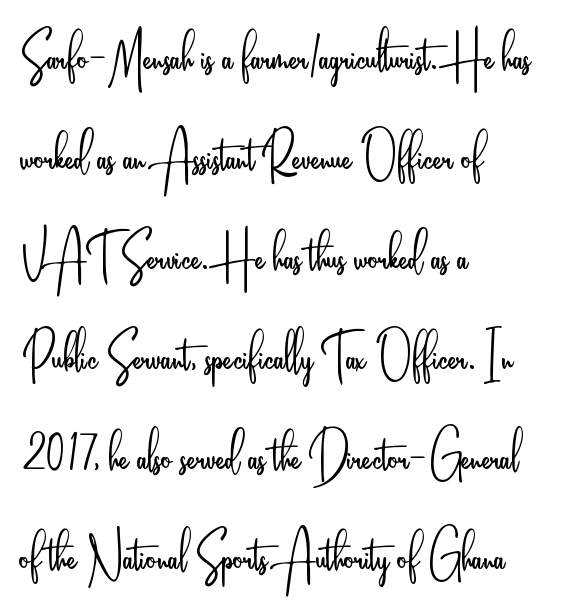
The image shows 65 px light, condensed sans-serif type; set left-aligned, normal line spacing (1.54x), normal letter spacing, not underlined; low stroke contrast and a small x-height.
